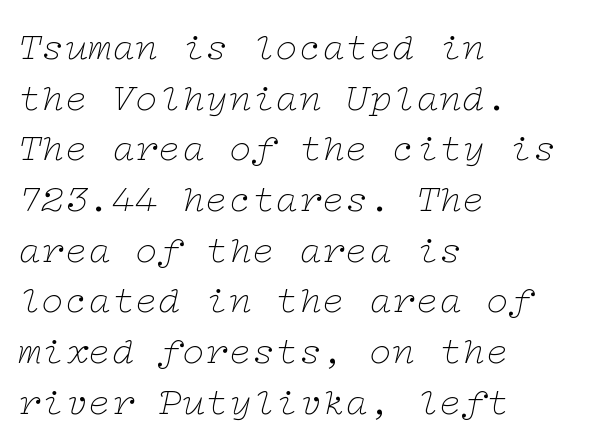
The image shows 39 px thin, wide serif type, italic (leaning right); set left-aligned, normal line spacing (1.3x), normal letter spacing, not underlined; low stroke contrast and a medium x-height.
